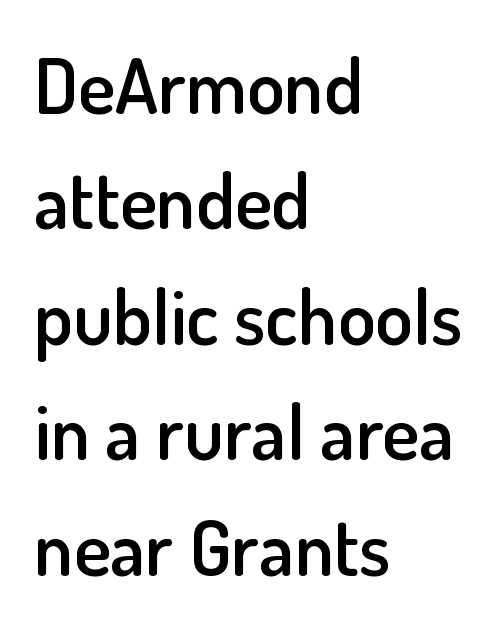
Q: Is the text bold? A: Semi-bold.
Q: Is the text italic (slanted)? A: No, it is upright.
Q: Is the typeface a serif or a sans-serif typeface? A: Sans-serif.
Q: Is the text underlined? A: No.
Q: How is the paragraph aligned? A: Left-aligned.
Q: Is the spacing between letters normal or unusually wide? A: Normal.
Q: Is the spacing between lines tight, normal or loose? A: Normal.
Q: Width (condensed, normal, or wide)? A: Normal.
Q: Stroke contrast? A: Low.
Q: x-height? A: Small.
Q: Monospaced? A: No.
